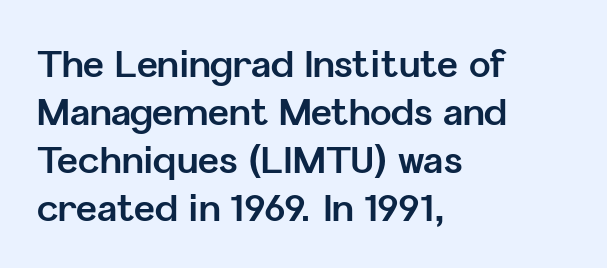
Check under the words: just untouched page. This sample uses a sans-serif face. The face used here has the dense, thick strokes of a bold. Character widths vary here, with narrow letters taking less room than wide ones. Line starts are locked; line ends wander. Evenly set lines give the paragraph a standard silhouette.
